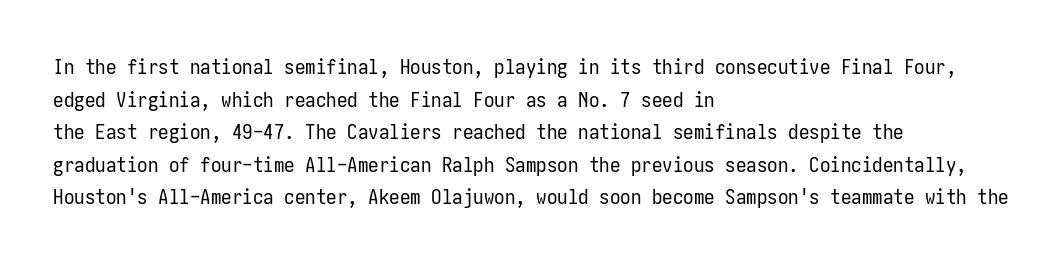
Q: Is the text bold? A: No.
Q: Is the text italic (slanted)? A: No, it is upright.
Q: Is the text underlined? A: No.
Q: How is the paragraph aligned? A: Left-aligned.
Q: Is the spacing between letters normal or unusually wide? A: Normal.
Q: Is the spacing between lines tight, normal or loose? A: Normal.
